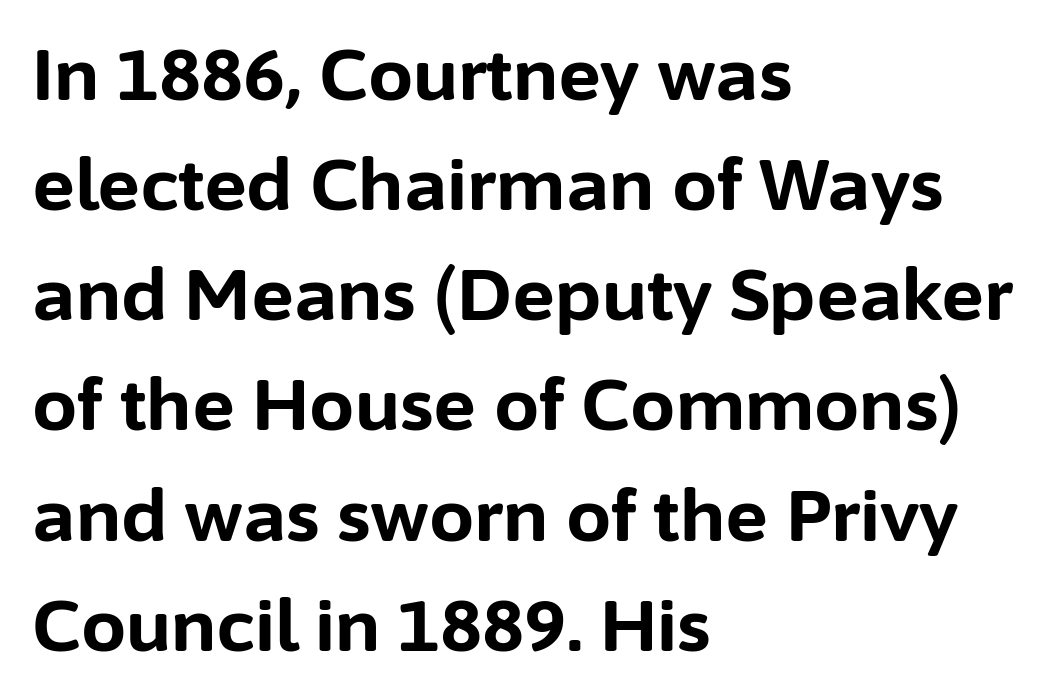
{"serif": "no", "italic": "no", "bold": "yes", "weight": "bold", "width": "normal", "stroke_contrast": "low", "x_height": "medium", "monospaced": "no", "underline": "no", "align": "left", "line_spacing": "normal", "line_spacing_ratio": 1.53, "letter_spacing": "normal", "letter_spacing_em": 0.0, "glyph_px": 72}
